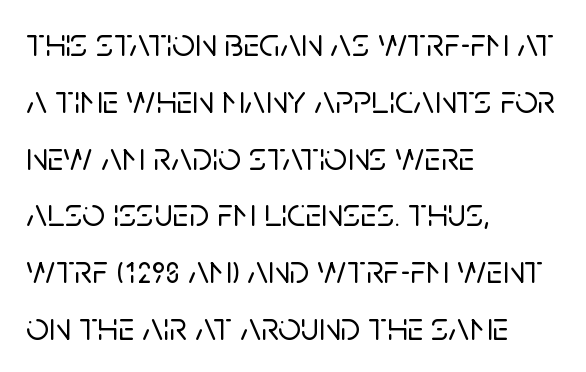
The image shows 40 px sans-serif type, upright; set left-aligned, normal line spacing (1.42x), normal letter spacing, not underlined; low stroke contrast and a large x-height.
